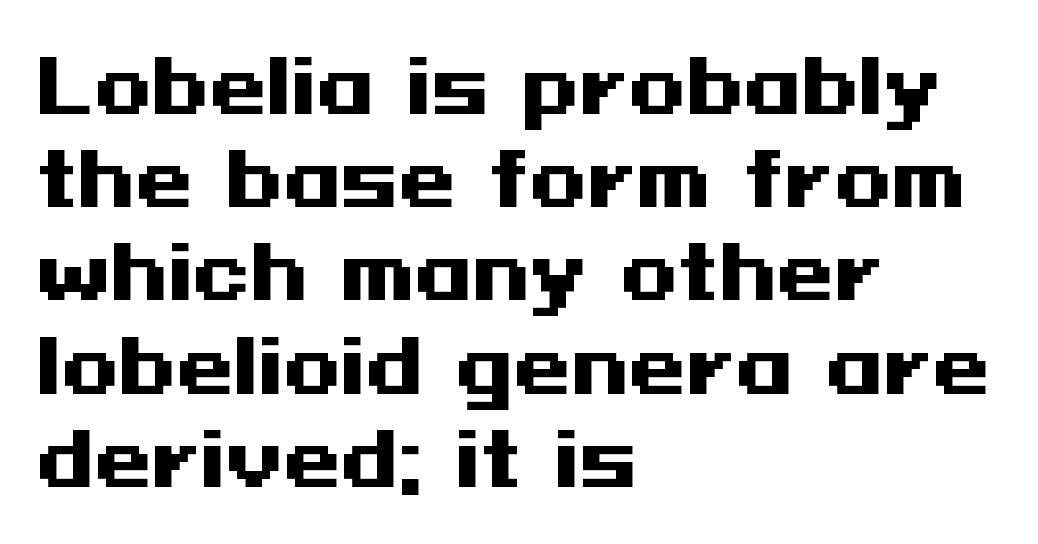
The passage shown is not underscored anywhere. The rendering uses a moderate line-height, typical for paragraphs. The lettering stays uniformly vertical, giving the passage a roman look. Between one letter and the next there's only the usual sliver of space. Regarding serifs, this sample does without them. I'd describe the lettering as bold — thick and assertive.
